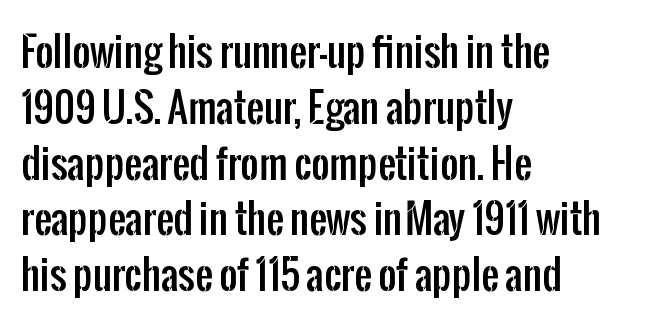
{"serif": "no", "italic": "no", "width": "condensed", "stroke_contrast": "low", "x_height": "medium", "monospaced": "no", "underline": "no", "align": "left", "line_spacing": "normal", "line_spacing_ratio": 1.43, "letter_spacing": "normal", "letter_spacing_em": 0.0, "glyph_px": 39}
